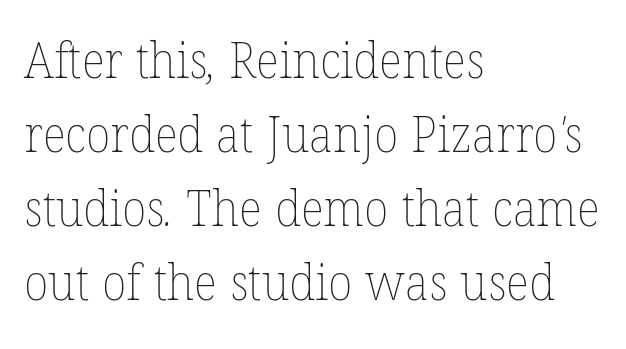
Q: Is the text bold? A: No.
Q: Is the text underlined? A: No.
Q: How is the paragraph aligned? A: Left-aligned.
Q: Is the spacing between letters normal or unusually wide? A: Normal.
Q: Is the spacing between lines tight, normal or loose? A: Normal.
Q: Width (condensed, normal, or wide)? A: Normal.
Q: Stroke contrast? A: Low.
Q: x-height? A: Medium.
Q: Monospaced? A: No.
